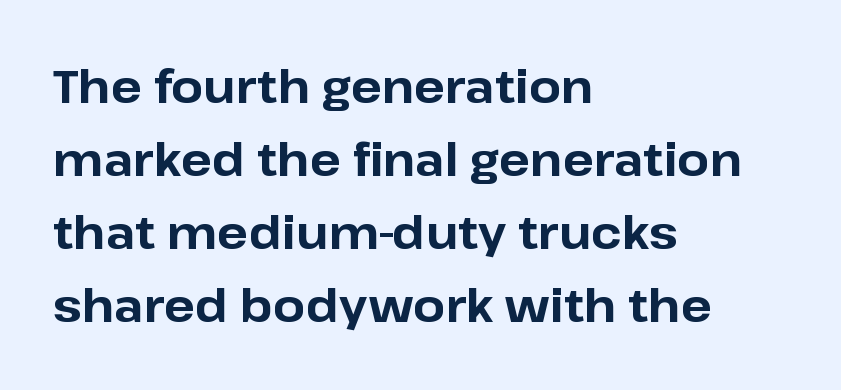
Bare-footed words on every line. The letters sit at their default tracking, neither squeezed nor spread. Typographically, this falls in the sans-serif category. The passage shown stacks its lines at a standard gap. The rendering uses natural spacing where letterforms have individual widths.
